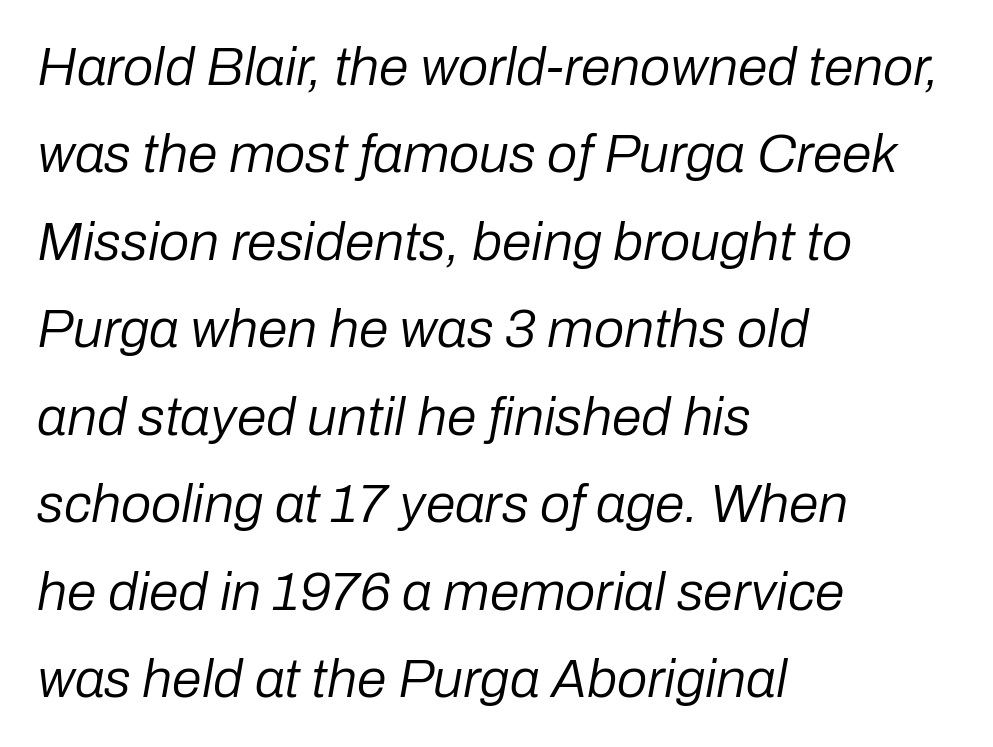
The weight tops out at a normal text grade. The strip under each line holds only bare page. The lines are quadded left. The tracking reads as untouched default to a designer's eye. Note the varied advance widths — an 'i' is clearly narrower than an 'm'. Baseline-to-baseline distance is the conventional proportion of letter height.
